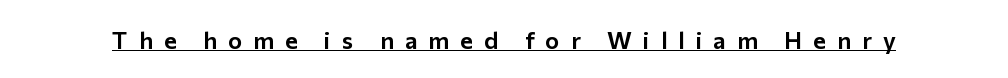
{"italic": "no", "underline": "yes", "letter_spacing": "wide", "letter_spacing_em": 0.46, "glyph_px": 24}
